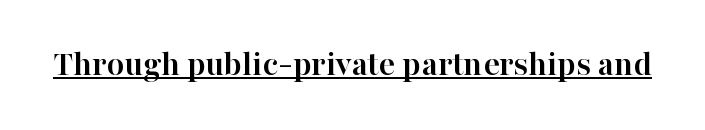
{"serif": "yes", "italic": "no", "bold": "yes", "weight": "semibold", "width": "normal", "stroke_contrast": "high", "x_height": "medium", "monospaced": "no", "underline": "yes", "letter_spacing": "normal", "letter_spacing_em": 0.0, "glyph_px": 36}
